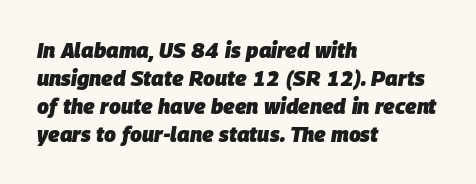
Q: Is the text bold? A: Yes.
Q: Is the text italic (slanted)? A: Yes, it leans right by about 9 degrees.
Q: Is the text underlined? A: No.
Q: How is the paragraph aligned? A: Left-aligned.
Q: Is the spacing between letters normal or unusually wide? A: Normal.
Q: Is the spacing between lines tight, normal or loose? A: Normal.
